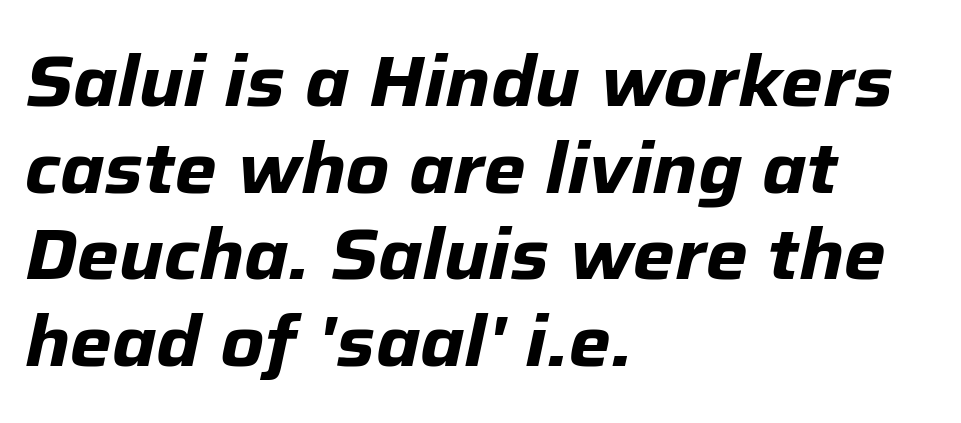
{"italic": "yes", "lean": "right", "slant_degrees": 12, "bold": "yes", "weight": "bold", "width": "normal", "stroke_contrast": "low", "x_height": "medium", "monospaced": "no", "underline": "no", "align": "left", "line_spacing_ratio": 1.22, "letter_spacing": "normal", "letter_spacing_em": 0.0, "glyph_px": 71}
